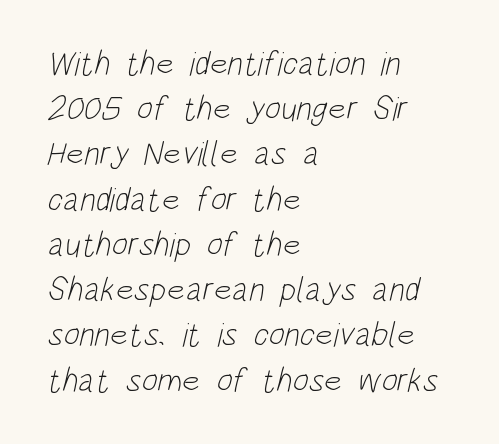
Q: Is the text bold? A: No.
Q: Is the typeface a serif or a sans-serif typeface? A: Sans-serif.
Q: Is the text underlined? A: No.
Q: How is the paragraph aligned? A: Left-aligned.
Q: Is the spacing between letters normal or unusually wide? A: Normal.
Q: Is the spacing between lines tight, normal or loose? A: Normal.
Q: Width (condensed, normal, or wide)? A: Condensed.
Q: Stroke contrast? A: Low.
Q: x-height? A: Large.
Q: Monospaced? A: No.
